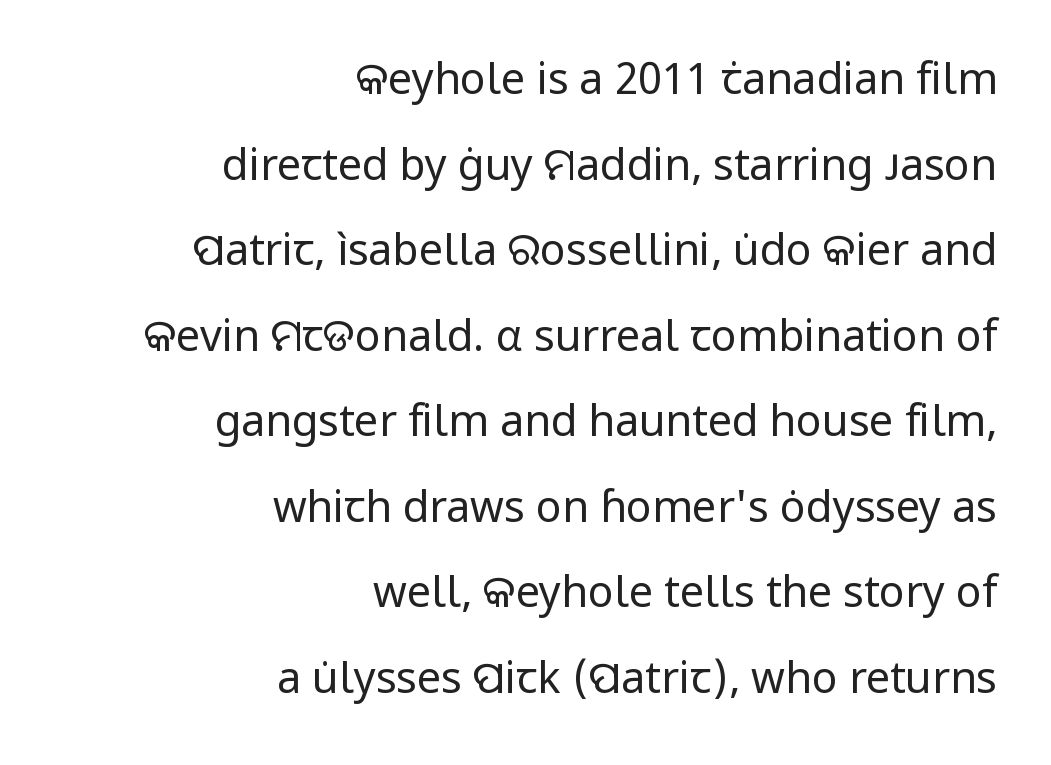
No italicization has been applied; the sample stays upright. The gap between lines stays unmarked. Each new line begins a long way beneath the previous one. Tracking value appears to be zero — textbook default spacing. Short and long lines alike share a common ending point at right. Note: no serifs on the glyphs.
